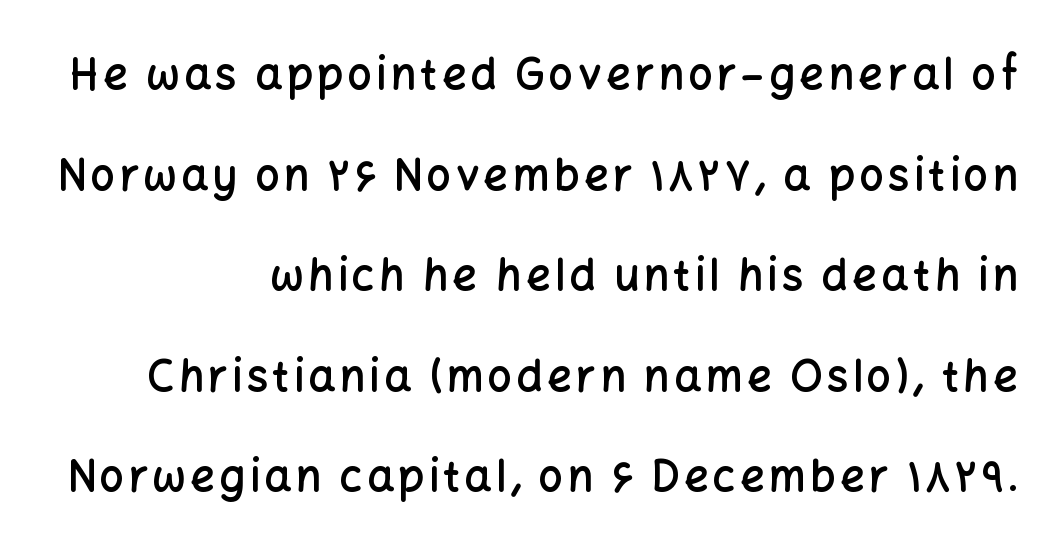
{"serif": "no", "italic": "no", "bold": "semi", "weight": "semibold", "width": "normal", "stroke_contrast": "low", "x_height": "medium", "monospaced": "no", "underline": "no", "align": "right", "line_spacing": "loose", "line_spacing_ratio": 2.34, "glyph_px": 43}
